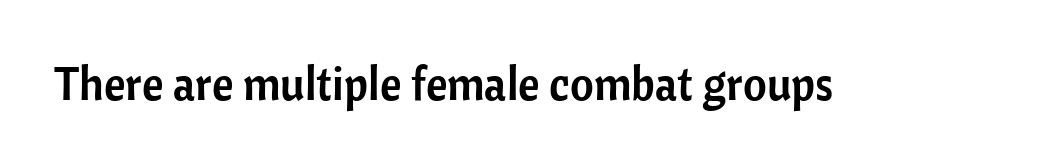
The image shows 46 px sans-serif type, upright; set normal letter spacing, not underlined; low stroke contrast and a medium x-height.
